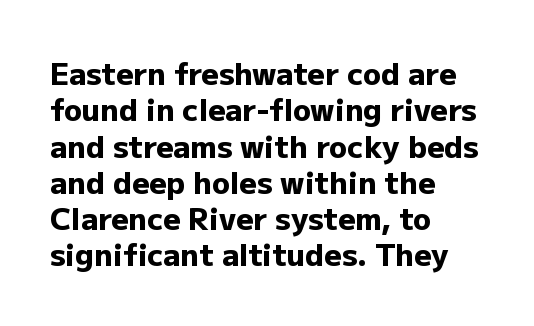
Q: Is the text bold? A: Yes.
Q: Is the text italic (slanted)? A: No, it is upright.
Q: Is the typeface a serif or a sans-serif typeface? A: Sans-serif.
Q: Is the text underlined? A: No.
Q: How is the paragraph aligned? A: Left-aligned.
Q: Is the spacing between letters normal or unusually wide? A: Normal.
Q: Width (condensed, normal, or wide)? A: Normal.
Q: Stroke contrast? A: Low.
Q: x-height? A: Medium.
Q: Monospaced? A: No.
